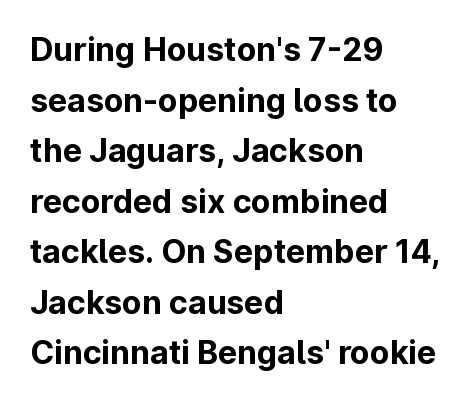
The image shows 32 px bold sans-serif type, upright; set left-aligned, normal line spacing (1.58x), normal letter spacing, not underlined; low stroke contrast and a medium x-height.
